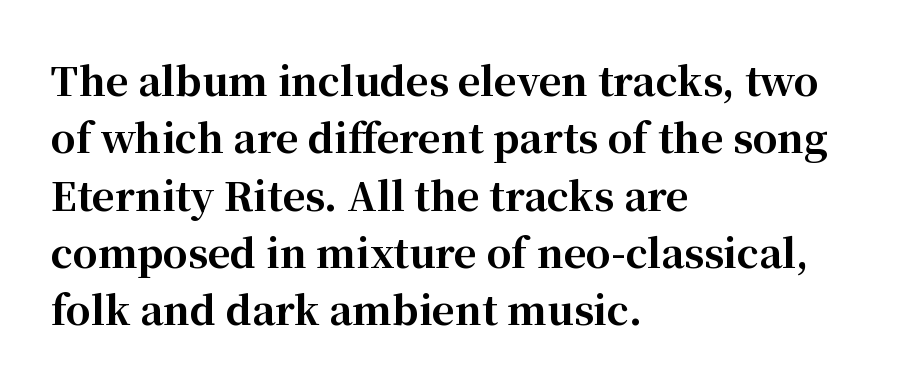
The rendering anchors every line to the left-hand side. Do the characters align in a grid? No, the font is proportional. The type sits square on the baseline with zero lean. The zone under the glyphs is completely vacant.
